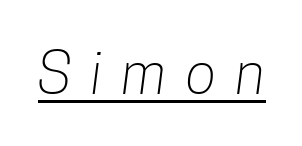
Glyph-to-glyph distance is far greater than everyday printed text. In terms of letterform style, serifs are entirely absent. Varying glyph widths throughout — classic text-font behaviour. The passage shown is underscored from start to finish. A quiet, ordinary-to-light weight characterises the typeface.
